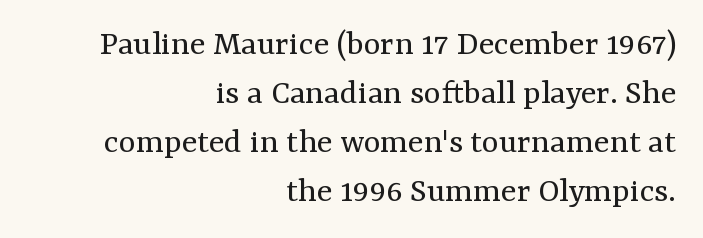
The image shows 36 px regular-weight serif type, upright; set right-aligned, normal line spacing (1.36x), normal letter spacing, not underlined; medium stroke contrast and a medium x-height.
